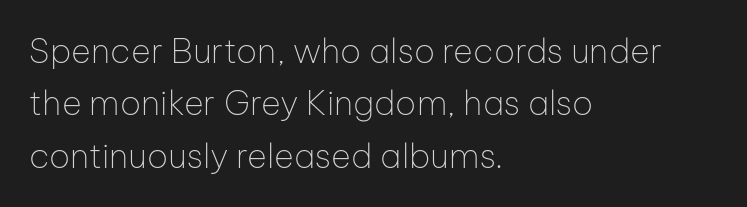
Q: Is the text bold? A: No.
Q: Is the text italic (slanted)? A: No, it is upright.
Q: Is the typeface a serif or a sans-serif typeface? A: Sans-serif.
Q: Is the text underlined? A: No.
Q: How is the paragraph aligned? A: Left-aligned.
Q: Is the spacing between letters normal or unusually wide? A: Normal.
Q: Is the spacing between lines tight, normal or loose? A: Normal.
Q: Width (condensed, normal, or wide)? A: Normal.
Q: Stroke contrast? A: Low.
Q: x-height? A: Medium.
Q: Monospaced? A: No.
